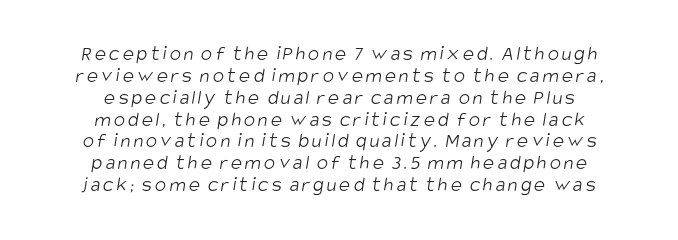
The lines in this sample share a center point and differ in where they start and stop. The characters are drawn with everyday or finer stroke widths. Just letters on the line, the space beneath them empty. Whoever set this chose condensed vertical rhythm over breathing room.
